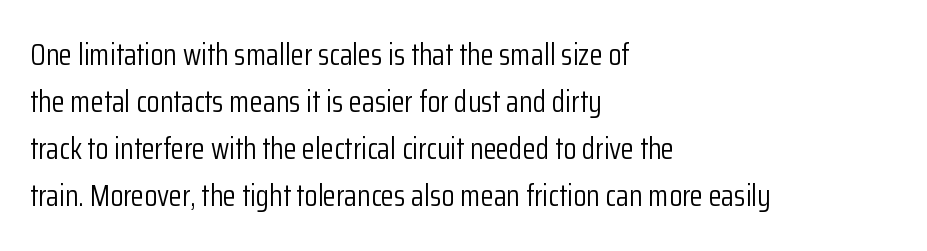
{"serif": "no", "italic": "no", "bold": "no", "weight": "light", "width": "condensed", "stroke_contrast": "low", "x_height": "medium", "monospaced": "no", "underline": "no", "align": "left", "line_spacing": "normal", "line_spacing_ratio": 1.57, "letter_spacing": "normal", "letter_spacing_em": 0.0, "glyph_px": 30}
